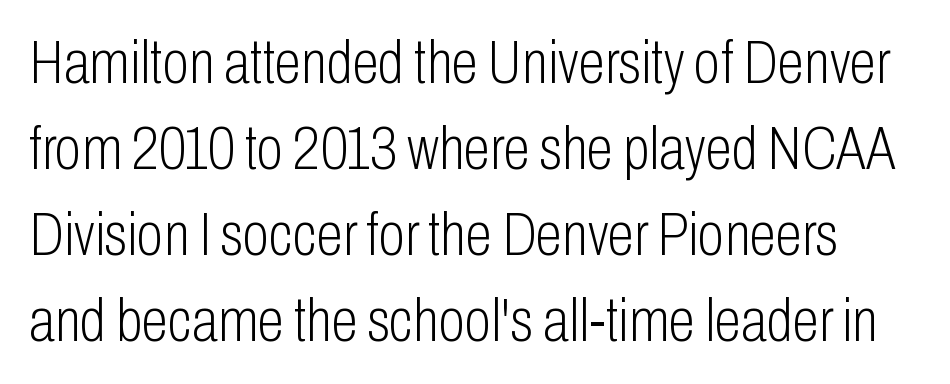
Q: Is the text bold? A: No.
Q: Is the text italic (slanted)? A: No, it is upright.
Q: Is the typeface a serif or a sans-serif typeface? A: Sans-serif.
Q: Is the text underlined? A: No.
Q: Is the spacing between letters normal or unusually wide? A: Normal.
Q: Is the spacing between lines tight, normal or loose? A: Normal.
Q: Width (condensed, normal, or wide)? A: Condensed.
Q: Stroke contrast? A: Low.
Q: x-height? A: Medium.
Q: Monospaced? A: No.
